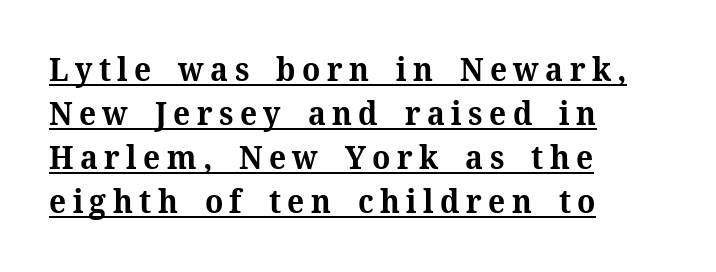
If you drew a line through each stem, it would be perfectly vertical. Its strokes are broad and dark, the hallmark of bold type. Glance below the letters and you will spot a drawn line. Is this a sans? No — the strokes have serifs.
